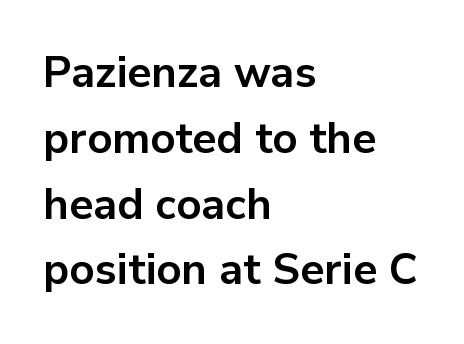
Style check: upright. Letter spacing: default. Descender tails drop into unmarked territory. Grotesque or geometric, the face here clearly has no serifs.
